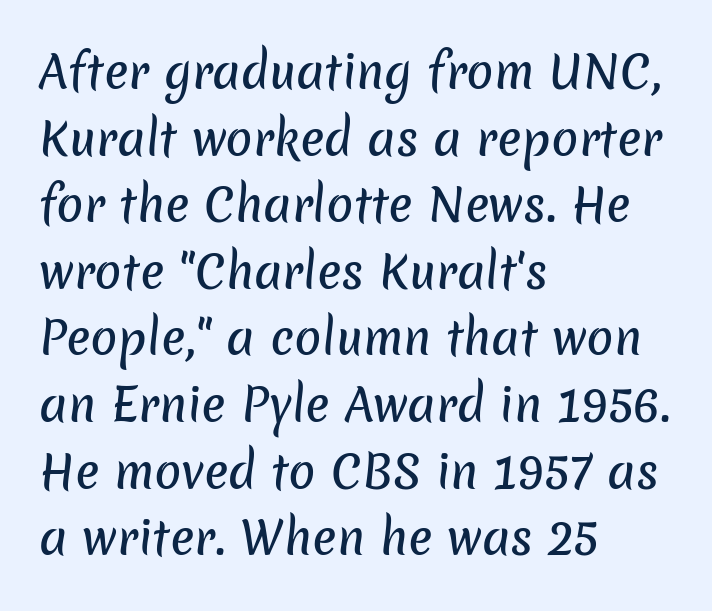
Here the designer chose a conventional face with non-uniform glyph widths. The rendering anchors every line to the left-hand side. What kind of face is this? One without serifs — a sans. The designer left line spacing at the default. Look at the tracking — it's just the regular setting, nothing added.
